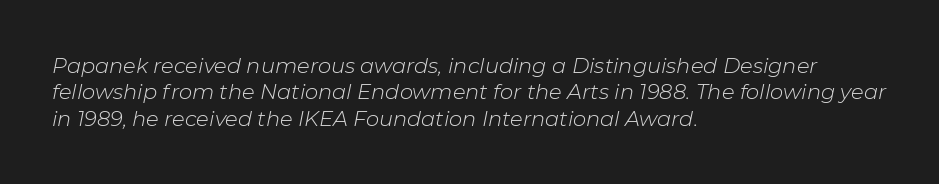
{"italic": "yes", "lean": "right", "slant_degrees": 11, "bold": "no", "underline": "no", "align": "left", "line_spacing": "normal", "line_spacing_ratio": 1.26, "letter_spacing": "normal", "letter_spacing_em": 0.0, "glyph_px": 21}
